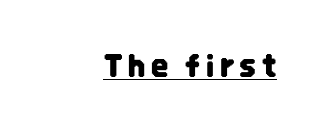
{"serif": "no", "italic": "no", "width": "condensed", "stroke_contrast": "low", "x_height": "large", "monospaced": "no", "underline": "yes", "glyph_px": 30}
